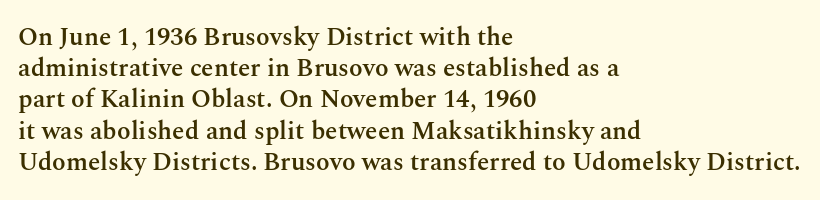
The image shows 25 px text type, upright; set left-aligned, normal line spacing (1.25x), normal letter spacing, not underlined.
